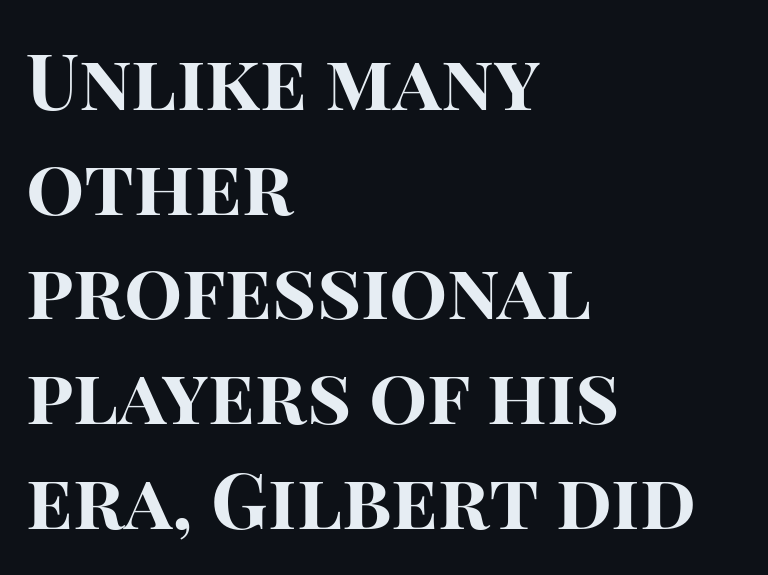
Q: Is the text bold? A: Yes.
Q: Is the text italic (slanted)? A: No, it is upright.
Q: Is the typeface a serif or a sans-serif typeface? A: Sans-serif.
Q: Is the text underlined? A: No.
Q: How is the paragraph aligned? A: Left-aligned.
Q: Is the spacing between letters normal or unusually wide? A: Normal.
Q: Is the spacing between lines tight, normal or loose? A: Normal.
Q: Width (condensed, normal, or wide)? A: Normal.
Q: Stroke contrast? A: High.
Q: x-height? A: Large.
Q: Monospaced? A: No.
